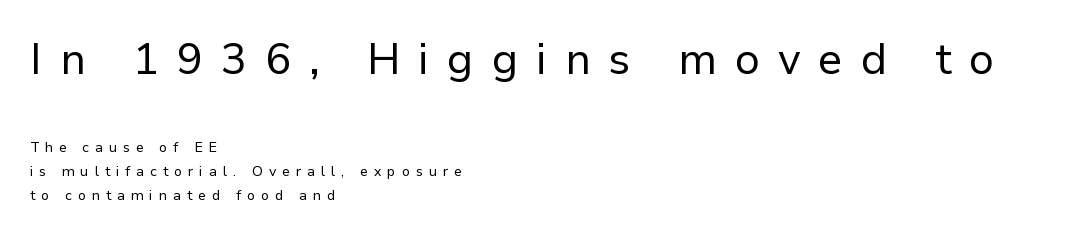
Lines of text with bare space underneath. In terms of posture, this sample is upright. These lines sit exactly where default settings would place them. Short note: letters widely spaced. These lines are rendered in a variable-pitch font.
